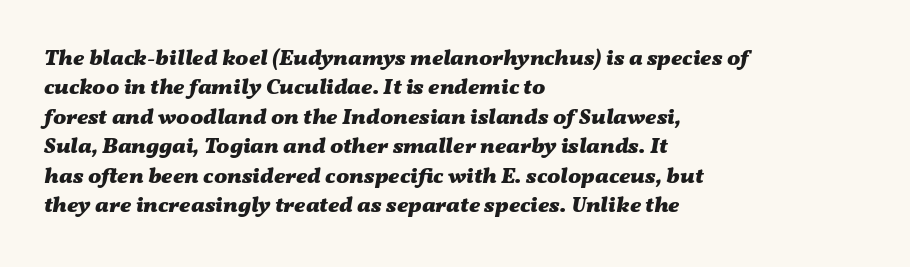
The image shows 22 px bold type, italic (leaning right); set left-aligned, normal line spacing (1.34x), normal letter spacing, not underlined.
